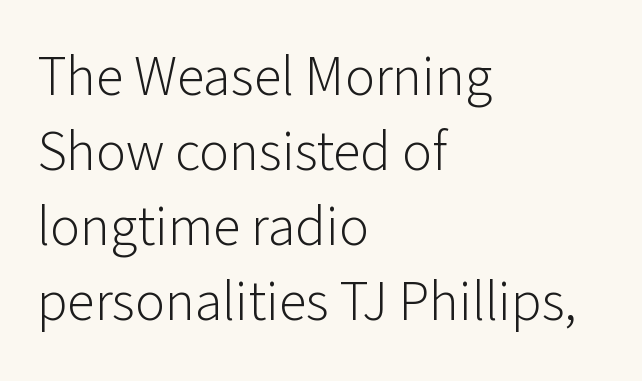
Serifs: no, the terminals of the letterforms are clean. The lines are quadded left. Clear beneath every line of the passage. Heft: none added — not bold. The font's upright variant was chosen for this text.
